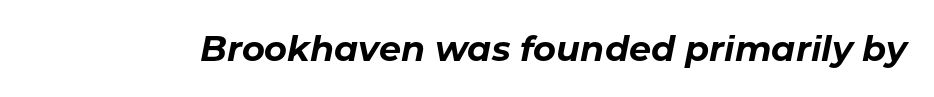
{"italic": "yes", "lean": "right", "slant_degrees": 11, "bold": "yes", "weight": "bold", "width": "normal", "stroke_contrast": "low", "x_height": "medium", "monospaced": "no", "underline": "no", "letter_spacing": "normal", "letter_spacing_em": 0.0, "glyph_px": 35}
